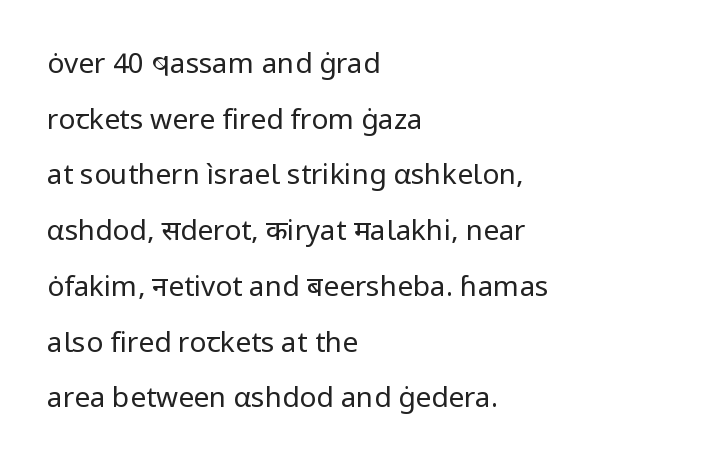
Style check: upright. Horizontal bands of white between lines are thick stripes. The lines in this sample share a left origin and differ only in where they stop. Think standard paragraph weight, or any step lighter than that. The rendering uses natural spacing where letterforms have individual widths.
